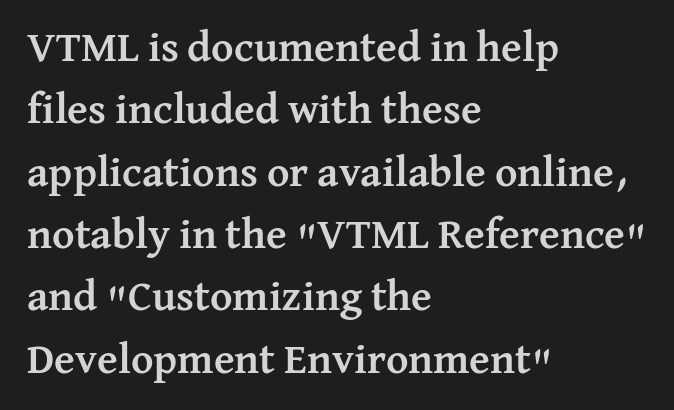
{"serif": "yes", "italic": "no", "bold": "yes", "weight": "semibold", "width": "normal", "stroke_contrast": "medium", "x_height": "medium", "monospaced": "no", "underline": "no", "align": "left", "line_spacing": "normal", "line_spacing_ratio": 1.45, "letter_spacing": "normal", "letter_spacing_em": 0.0, "glyph_px": 43}
